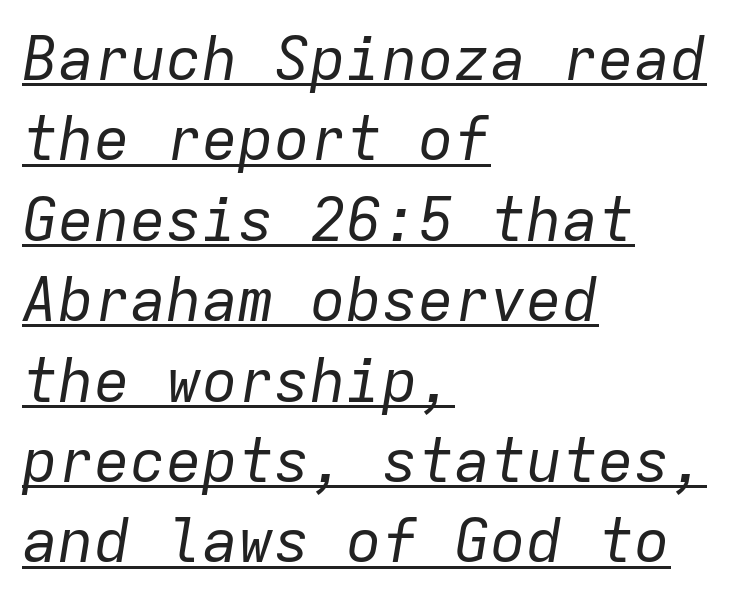
The image shows 60 px regular-weight type, italic (leaning right), monospaced; set left-aligned, normal line spacing (1.34x), normal letter spacing, underlined; low stroke contrast and a medium x-height.
